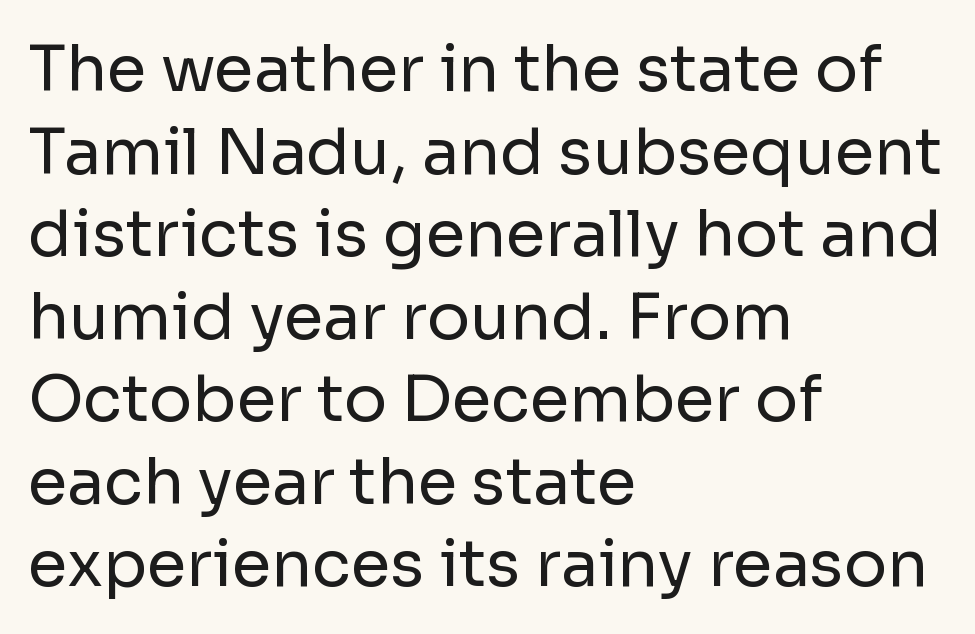
Looks like regular typesetting: each glyph gets only the width it needs. Tall strokes in this sample are plumb rather than angled. Any mark beneath the type? The region is blank. Normally led — the rows are evenly, conventionally spaced. The font sits on the lighter half of the weight spectrum, regular included. You could call the tracking neutral — neither tight nor loose.
